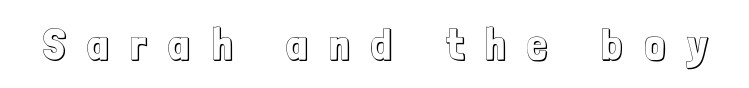
The image shows 45 px condensed type, upright; set unusually wide letter spacing (+0.48 em), not underlined; a medium x-height.
